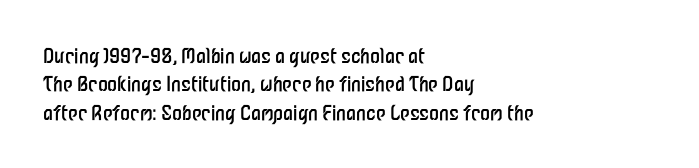
Q: Is the text bold? A: No.
Q: Is the text italic (slanted)? A: No, it is upright.
Q: Is the text underlined? A: No.
Q: How is the paragraph aligned? A: Left-aligned.
Q: Is the spacing between letters normal or unusually wide? A: Normal.
Q: Is the spacing between lines tight, normal or loose? A: Normal.
